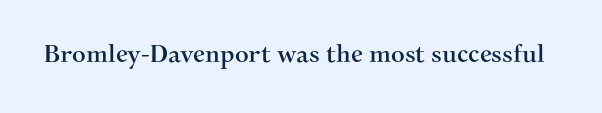
Observe the ordinary spacing: letters are neighbours, not strangers. Underline: absent. Rendered with straight, roman letterforms.
